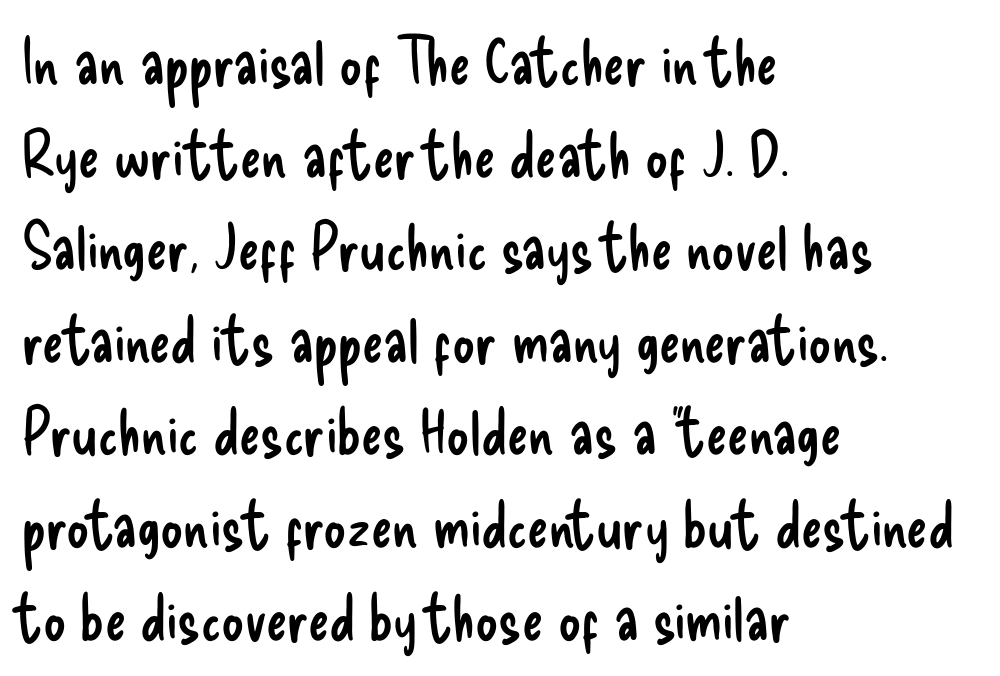
The image shows 63 px regular-weight, condensed sans-serif type, upright; set left-aligned, normal line spacing (1.47x), normal letter spacing, not underlined; low stroke contrast and a small x-height.
